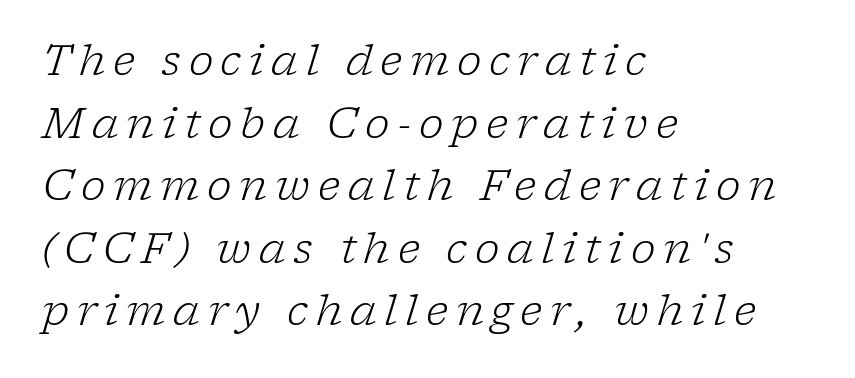
{"serif": "yes", "italic": "yes", "lean": "right", "slant_degrees": 17, "bold": "no", "weight": "light", "width": "normal", "stroke_contrast": "low", "x_height": "medium", "monospaced": "no", "underline": "no", "align": "left", "line_spacing": "normal", "line_spacing_ratio": 1.49, "glyph_px": 42}
